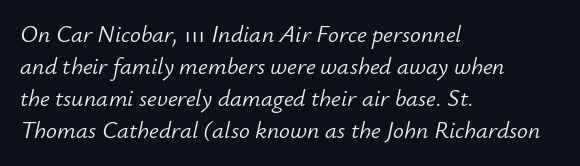
{"italic": "yes", "lean": "right", "slant_degrees": 12, "bold": "no", "underline": "no", "align": "left", "line_spacing": "normal", "line_spacing_ratio": 1.34, "letter_spacing": "normal", "letter_spacing_em": 0.0, "glyph_px": 24}
